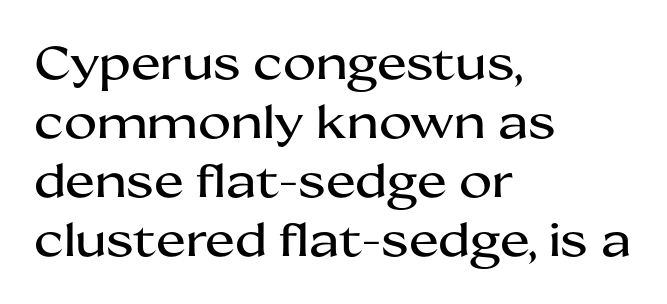
The image shows 45 px wide type, upright; set left-aligned, normal line spacing (1.31x), normal letter spacing, not underlined; medium stroke contrast and a medium x-height.
